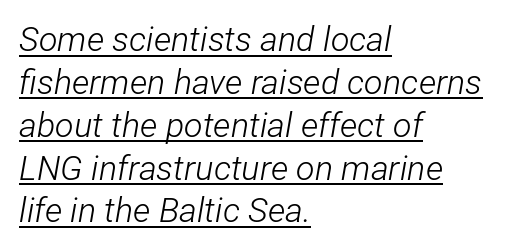
{"italic": "yes", "lean": "right", "slant_degrees": 12, "bold": "no", "weight": "light", "width": "condensed", "stroke_contrast": "low", "x_height": "medium", "monospaced": "no", "underline": "yes", "align": "left", "line_spacing": "normal", "line_spacing_ratio": 1.26, "letter_spacing": "normal", "letter_spacing_em": 0.0, "glyph_px": 34}
